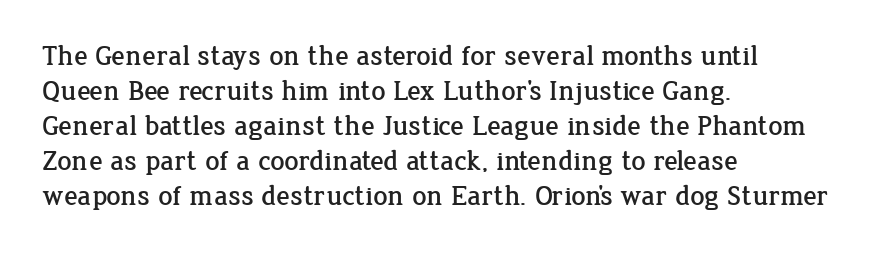
The image shows 28 px serif type, upright; set left-aligned, normal line spacing (1.25x), normal letter spacing, not underlined; low stroke contrast and a medium x-height.
